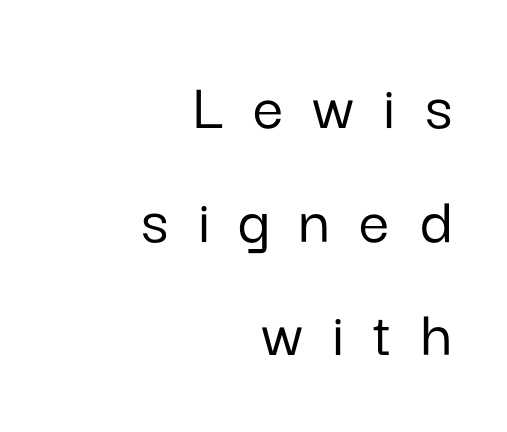
Here the designer chose a conventional face with non-uniform glyph widths. The letters stand upright; this is a roman face. Regarding leading, the lines here are spaced in the standard way. In CSS terms this would be text-align: right. Observe the absence of serifs on each vertical stroke in this sample.
